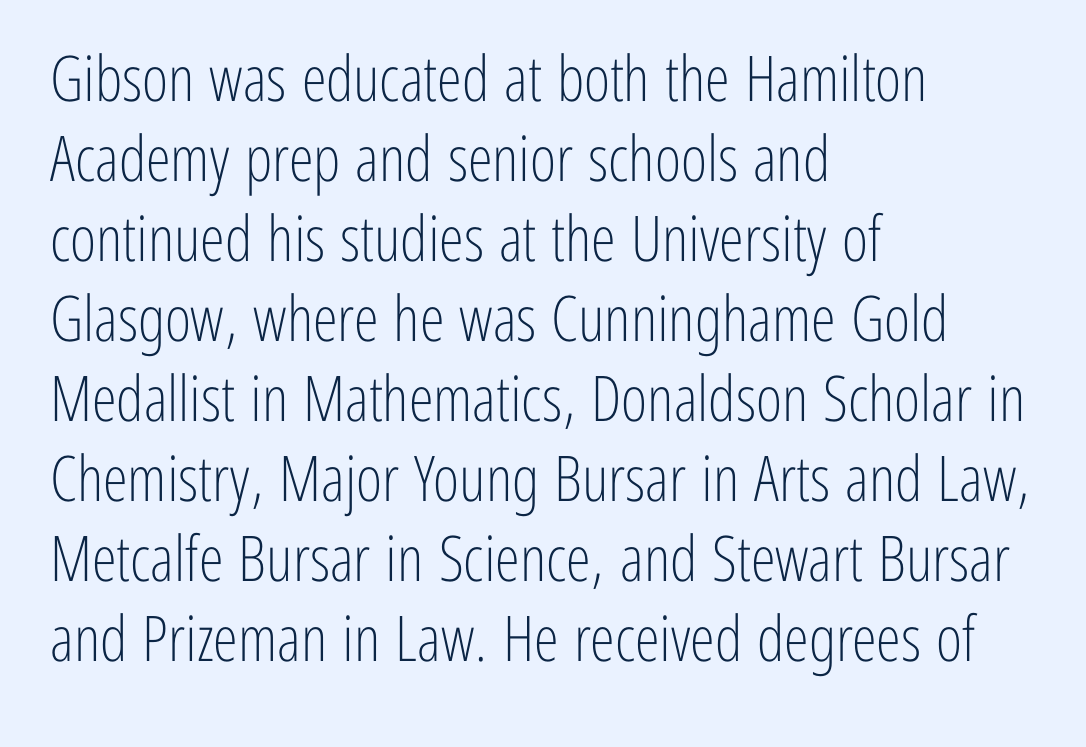
Q: Is the text bold? A: No.
Q: Is the text italic (slanted)? A: No, it is upright.
Q: Is the typeface a serif or a sans-serif typeface? A: Sans-serif.
Q: Is the text underlined? A: No.
Q: How is the paragraph aligned? A: Left-aligned.
Q: Is the spacing between letters normal or unusually wide? A: Normal.
Q: Is the spacing between lines tight, normal or loose? A: Normal.
Q: Width (condensed, normal, or wide)? A: Condensed.
Q: Stroke contrast? A: Low.
Q: x-height? A: Medium.
Q: Monospaced? A: No.
